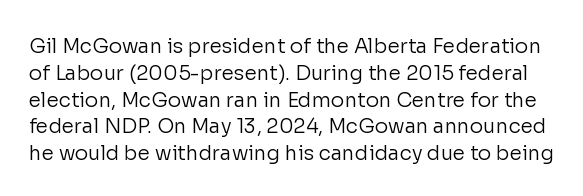
The image shows 20 px text type, upright; set normal line spacing (1.34x), normal letter spacing, not underlined.
